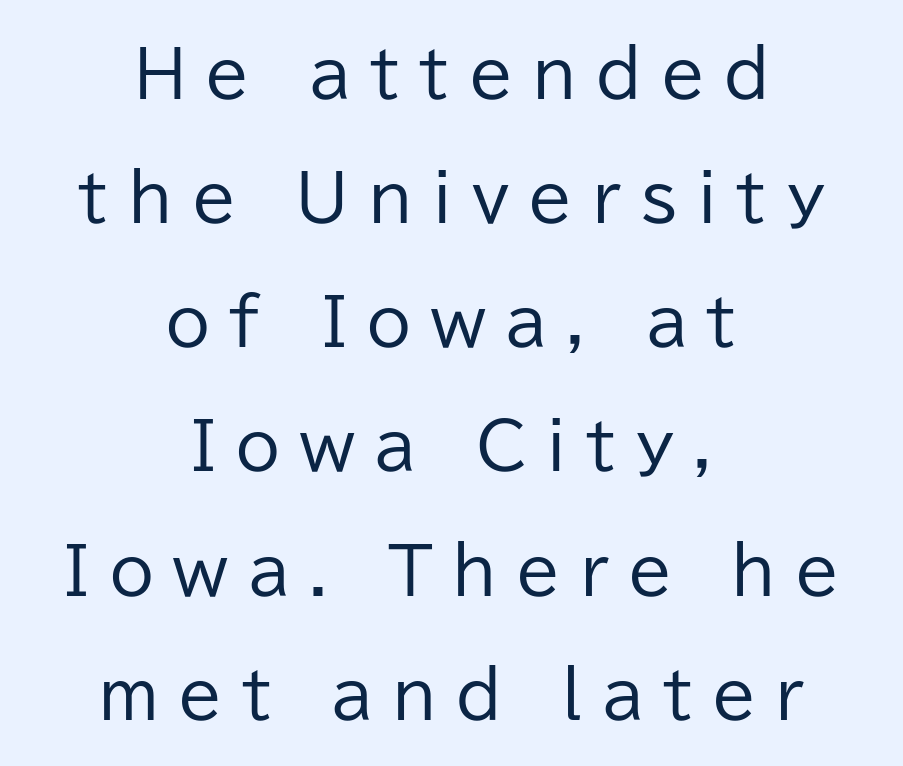
{"serif": "no", "italic": "no", "bold": "no", "weight": "regular", "width": "normal", "stroke_contrast": "low", "x_height": "medium", "monospaced": "no", "underline": "no", "align": "center", "line_spacing": "loose", "line_spacing_ratio": 1.94, "letter_spacing": "wide", "letter_spacing_em": 0.3, "glyph_px": 64}
